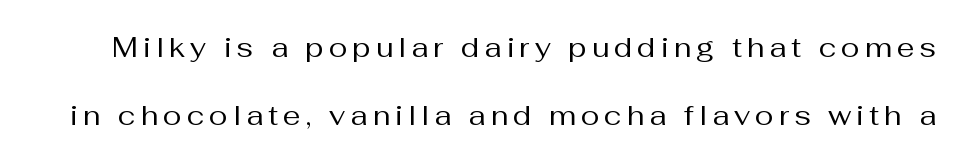
The image shows 28 px regular-weight sans-serif type, upright; set loose line spacing (2.43x), not underlined; medium stroke contrast and a medium x-height.
